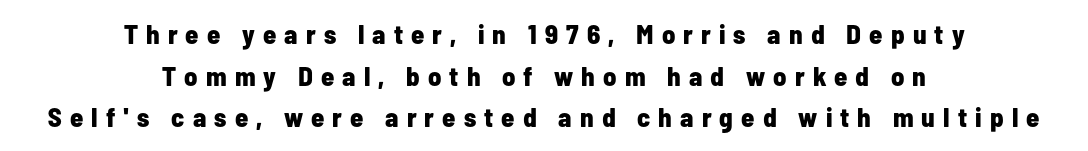
{"italic": "no", "bold": "yes", "underline": "no", "align": "center", "line_spacing": "normal", "line_spacing_ratio": 1.54, "letter_spacing": "wide", "letter_spacing_em": 0.3, "glyph_px": 27}
